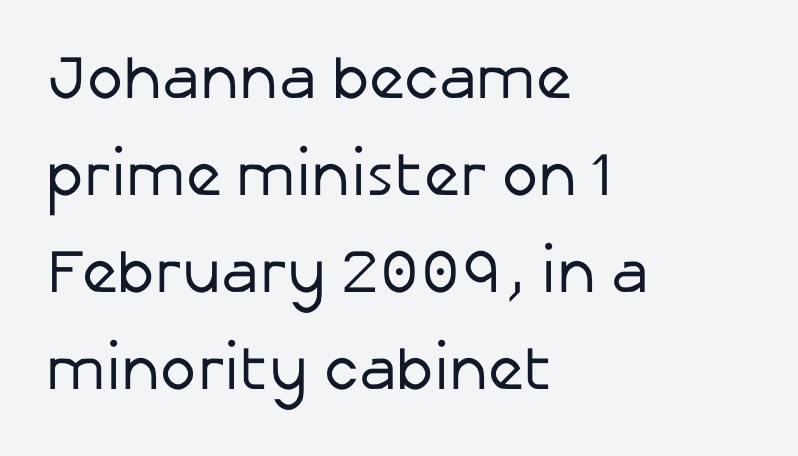
{"serif": "no", "italic": "no", "bold": "no", "weight": "regular", "width": "normal", "stroke_contrast": "low", "x_height": "medium", "monospaced": "no", "underline": "no", "align": "left", "line_spacing": "normal", "line_spacing_ratio": 1.59, "letter_spacing": "normal", "letter_spacing_em": 0.0, "glyph_px": 61}
